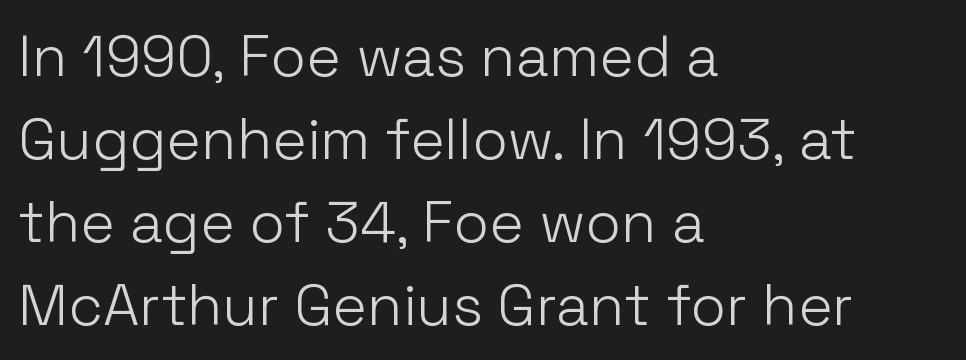
{"serif": "no", "italic": "no", "bold": "no", "weight": "light", "width": "normal", "stroke_contrast": "low", "x_height": "medium", "monospaced": "no", "underline": "no", "align": "left", "line_spacing": "normal", "line_spacing_ratio": 1.43, "letter_spacing": "normal", "letter_spacing_em": 0.0, "glyph_px": 58}
